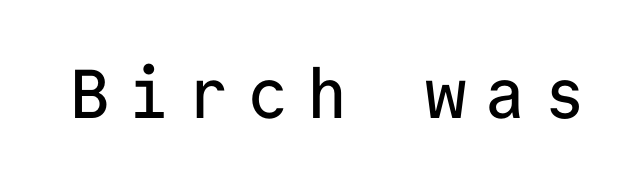
Q: Is the text italic (slanted)? A: No, it is upright.
Q: Is the typeface a serif or a sans-serif typeface? A: Sans-serif.
Q: Is the text underlined? A: No.
Q: Is the spacing between letters normal or unusually wide? A: Unusually wide.
Q: Width (condensed, normal, or wide)? A: Normal.
Q: Stroke contrast? A: Low.
Q: x-height? A: Medium.
Q: Monospaced? A: Yes.
